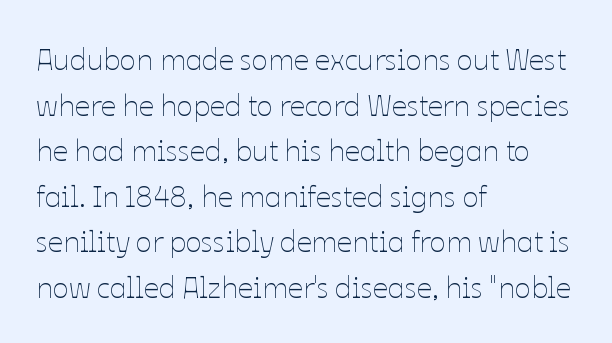
Here the designer chose a conventional face with non-uniform glyph widths. Every character sits straight up, as roman type does. Reading down the block, your eye returns to a fixed left position each line. The foot of each line stays bare and open. Each stroke keeps to a modest, everyday thickness or less.
